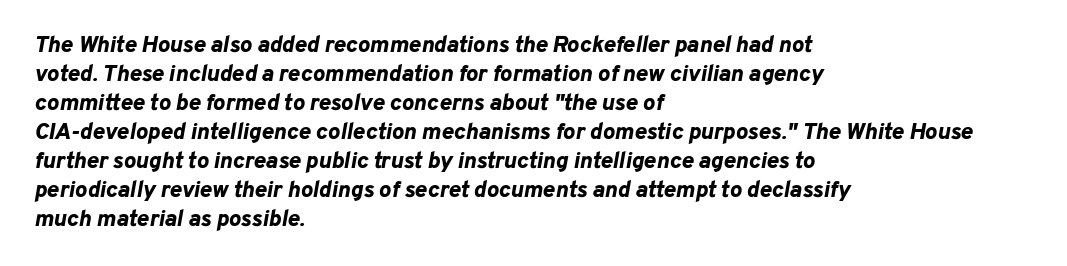
{"italic": "yes", "lean": "right", "slant_degrees": 10, "bold": "yes", "underline": "no", "align": "left", "line_spacing": "normal", "line_spacing_ratio": 1.26, "letter_spacing": "normal", "letter_spacing_em": 0.0, "glyph_px": 23}
